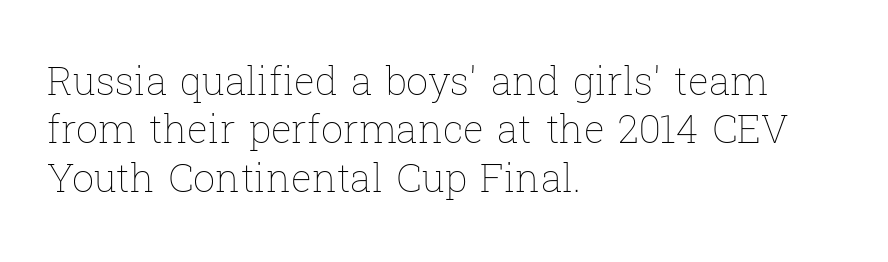
{"italic": "no", "bold": "no", "weight": "thin", "width": "normal", "stroke_contrast": "low", "x_height": "medium", "monospaced": "no", "underline": "no", "align": "left", "line_spacing_ratio": 1.24, "letter_spacing": "normal", "letter_spacing_em": 0.0, "glyph_px": 39}
